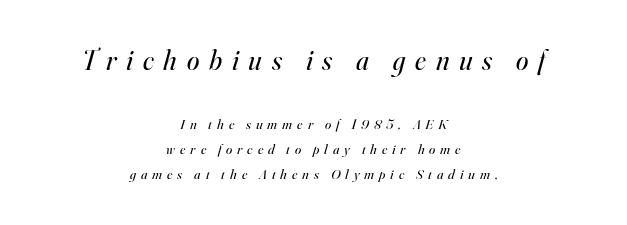
Is this a sans? No — the strokes have serifs. Style check: oblique. Large over small — that's the arrangement of the two blocks here. The letters advance in unequal steps, a hallmark of proportional type. Substantial extra tracking has been applied to these lines.
